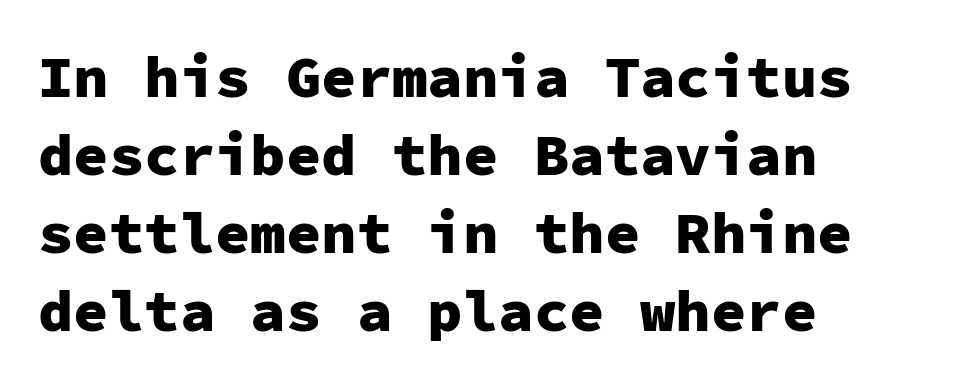
Q: Is the text bold? A: Yes.
Q: Is the text italic (slanted)? A: No, it is upright.
Q: Is the typeface a serif or a sans-serif typeface? A: Sans-serif.
Q: Is the text underlined? A: No.
Q: How is the paragraph aligned? A: Left-aligned.
Q: Is the spacing between letters normal or unusually wide? A: Normal.
Q: Is the spacing between lines tight, normal or loose? A: Normal.
Q: Width (condensed, normal, or wide)? A: Normal.
Q: Stroke contrast? A: Low.
Q: x-height? A: Medium.
Q: Monospaced? A: Yes.
